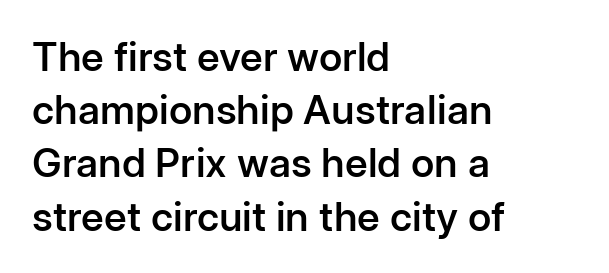
In CSS terms this would be text-align: left. Italic? Not at all — the glyphs are vertical. The passage shown stacks its lines at a standard gap. Look at the bottom of the vertical strokes: they stop flat, with no serifs. Letter spacing: default.
